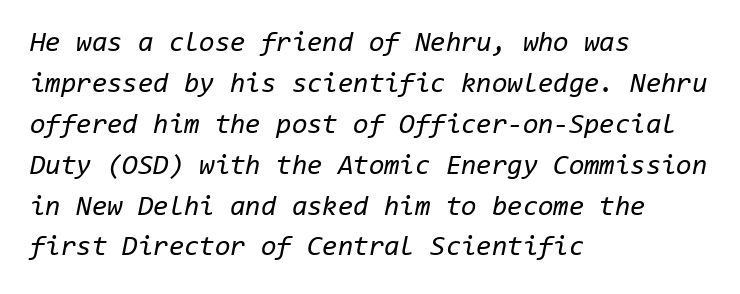
The image shows 28 px regular-weight type, italic (leaning right), monospaced; set left-aligned, normal line spacing (1.46x), normal letter spacing, not underlined; low stroke contrast and a medium x-height.
